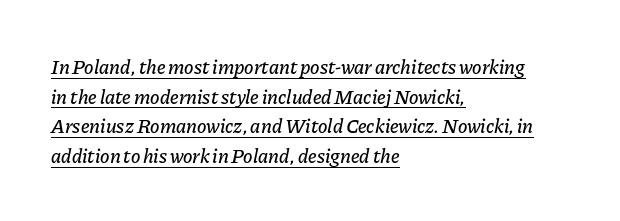
{"italic": "yes", "lean": "right", "slant_degrees": 11, "underline": "yes", "align": "left", "line_spacing": "normal", "line_spacing_ratio": 1.48, "letter_spacing": "normal", "letter_spacing_em": 0.0, "glyph_px": 20}
